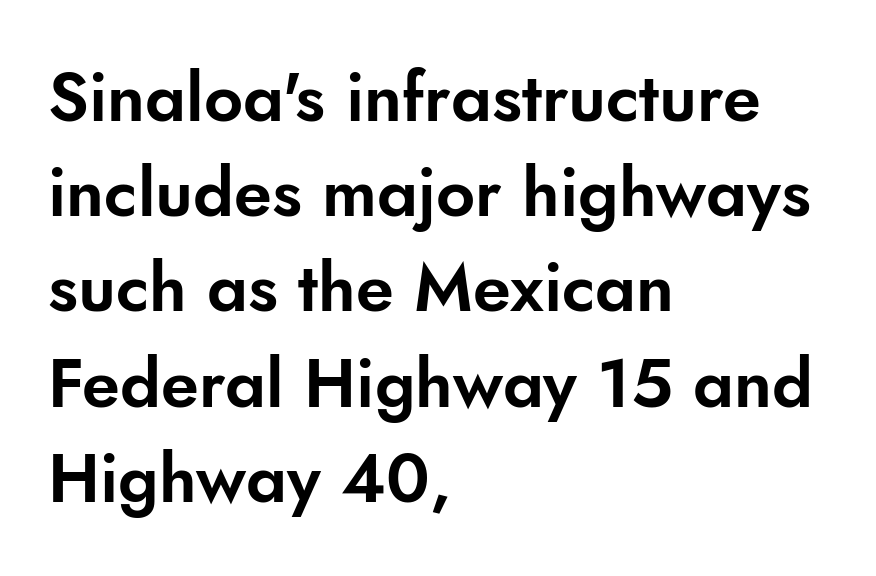
Q: Is the text italic (slanted)? A: No, it is upright.
Q: Is the typeface a serif or a sans-serif typeface? A: Sans-serif.
Q: Is the text underlined? A: No.
Q: How is the paragraph aligned? A: Left-aligned.
Q: Is the spacing between letters normal or unusually wide? A: Normal.
Q: Is the spacing between lines tight, normal or loose? A: Normal.
Q: Width (condensed, normal, or wide)? A: Normal.
Q: Stroke contrast? A: Low.
Q: x-height? A: Small.
Q: Monospaced? A: No.
